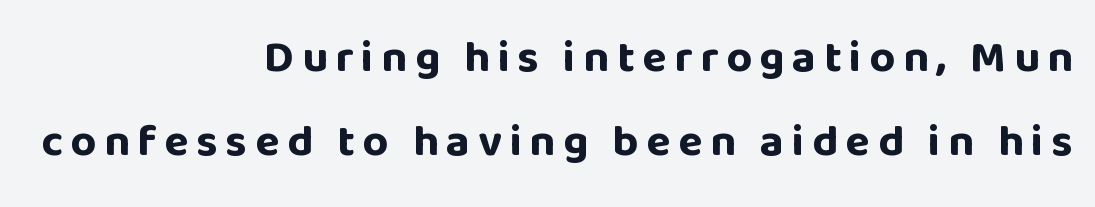
The image shows 45 px bold sans-serif type, upright; set right-aligned, line spacing 1.87x, not underlined; low stroke contrast and a large x-height.
